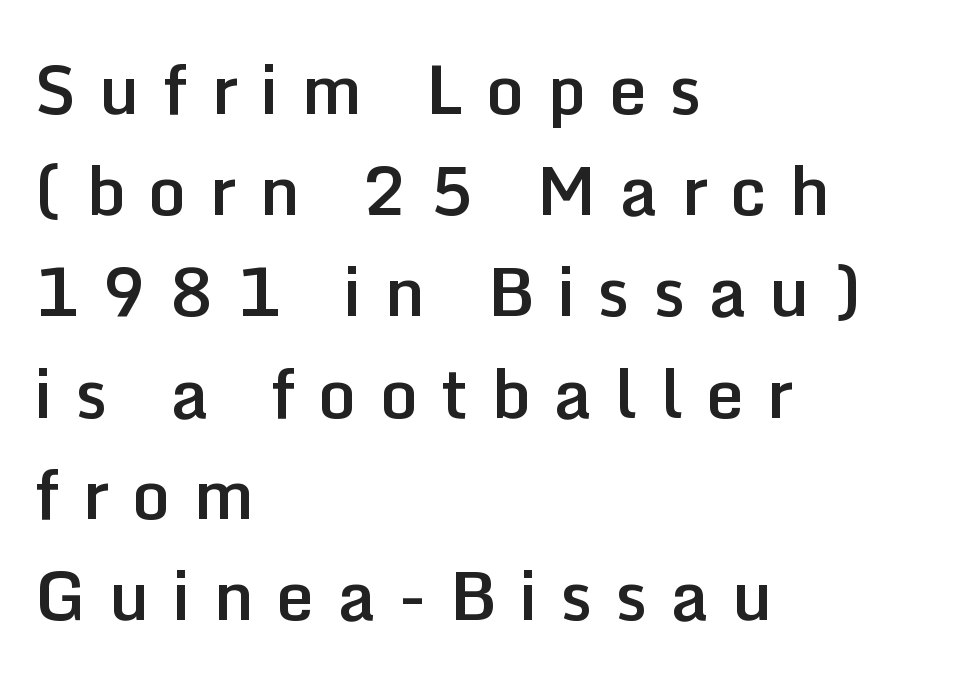
Is there much room between lines? A standard amount, neither cramped nor airy. The rendering inserts visible extra space after every character. This rendering uses left alignment, leaving the right contour irregular. Nobody drew a line under any word here. I'd call this a sans setting — the letters go barefoot.
